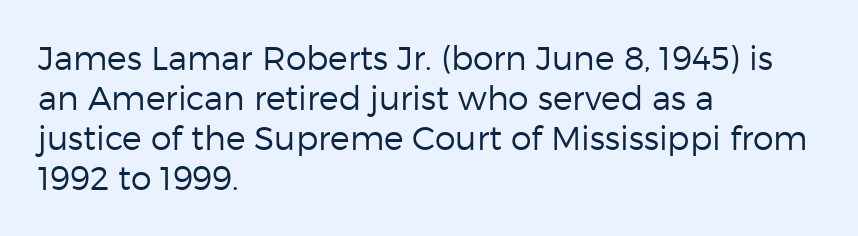
Q: Is the text bold? A: No.
Q: Is the text italic (slanted)? A: No, it is upright.
Q: Is the typeface a serif or a sans-serif typeface? A: Sans-serif.
Q: Is the text underlined? A: No.
Q: How is the paragraph aligned? A: Left-aligned.
Q: Is the spacing between letters normal or unusually wide? A: Normal.
Q: Width (condensed, normal, or wide)? A: Normal.
Q: Stroke contrast? A: Low.
Q: x-height? A: Medium.
Q: Monospaced? A: No.
